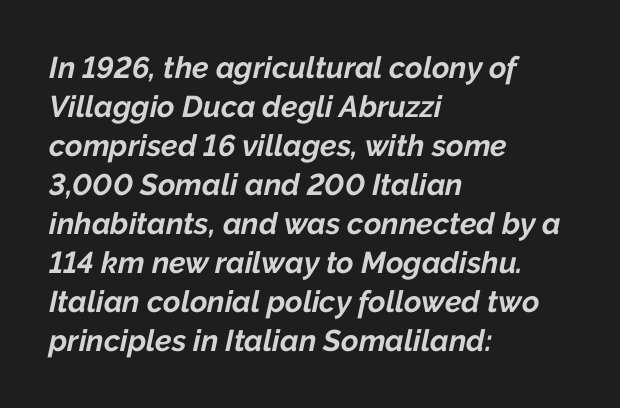
The image shows 30 px bold type, italic (leaning right); set left-aligned, normal line spacing (1.3x), normal letter spacing, not underlined; low stroke contrast and a medium x-height.
